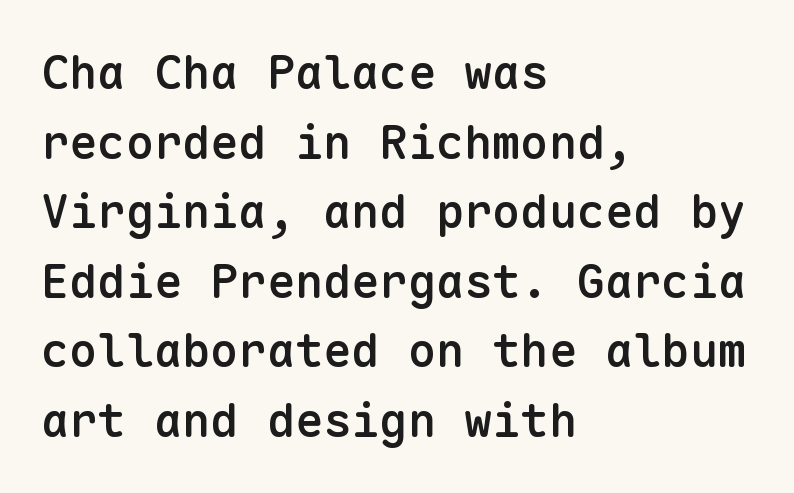
The foot of each line stays bare and open. These lines are set flush left with a ragged right edge. What stands out about the letter spacing? Nothing — it is the standard amount. The space between consecutive lines is moderate. Typographic density is moderately raised because the face is semibold.
